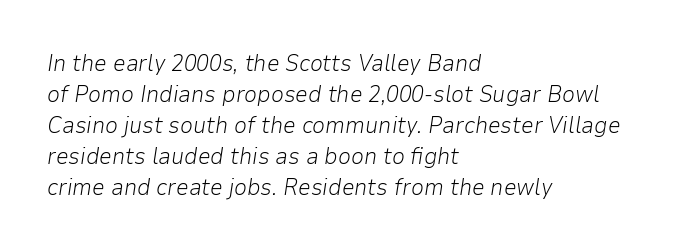
Q: Is the text bold? A: No.
Q: Is the text italic (slanted)? A: Yes, it leans right by about 9 degrees.
Q: Is the text underlined? A: No.
Q: How is the paragraph aligned? A: Left-aligned.
Q: Is the spacing between letters normal or unusually wide? A: Normal.
Q: Is the spacing between lines tight, normal or loose? A: Normal.
